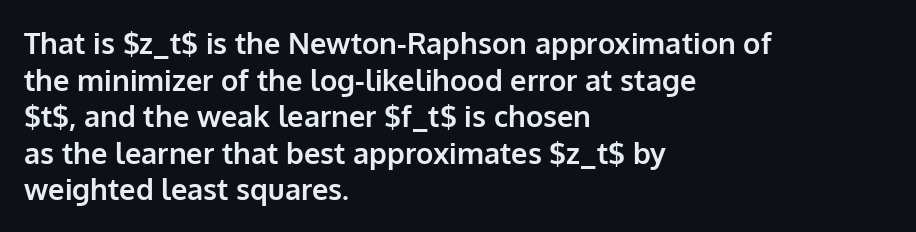
The face used here is proportionally spaced, like ordinary book or web type. Letters rest on an invisible, unmarked baseline. Does the weight exceed regular? Yes, all the way to bold. Are there feet on the stems? There aren't — it's a sans. Is the letter spacing exaggerated? No — it looks like the ordinary default.
